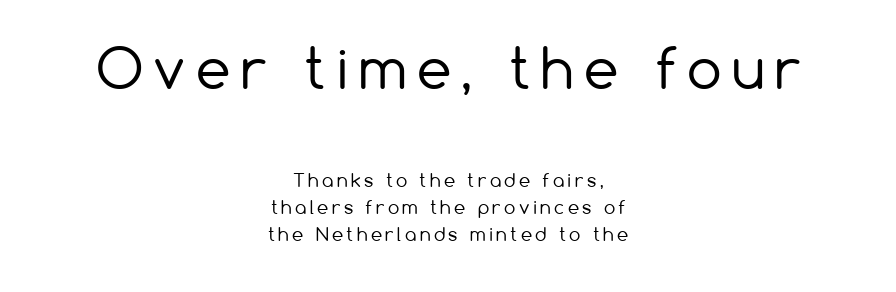
{"serif": "no", "italic": "no", "bold": "no", "weight": "regular", "width": "normal", "stroke_contrast": "low", "x_height": "medium", "monospaced": "no", "underline": "no", "align": "center", "line_spacing": "normal", "line_spacing_ratio": 1.49, "larger_block": "first", "size_ratio": 3.06, "glyph_px": 55}
